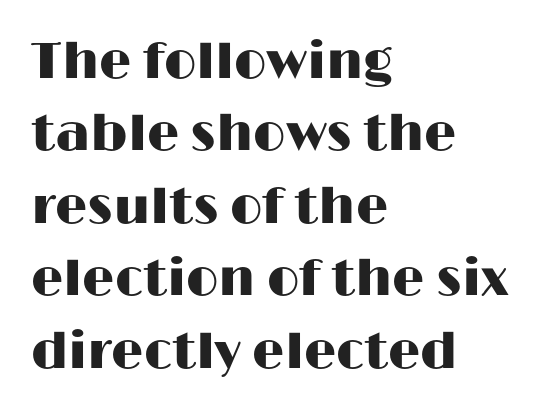
The image shows 51 px wide sans-serif type, upright; set left-aligned, normal line spacing (1.42x), normal letter spacing, not underlined; high stroke contrast and a medium x-height.
